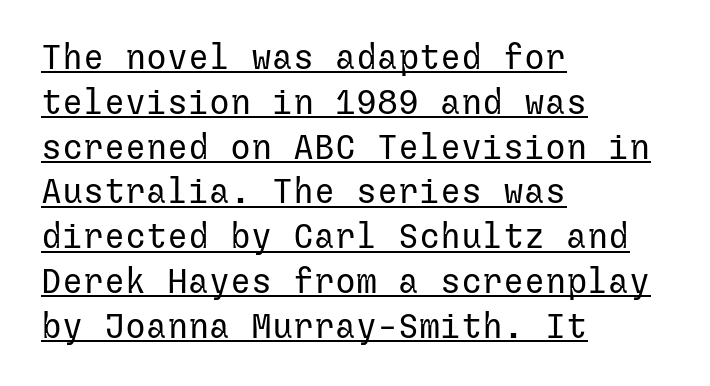
Posture: vertical. The weight tops out at a normal text grade. Caption: standard tracking, unaltered. Is this a sans? Yes — the strokes have no serifs. A classic flush-left, rag-right setting is used for this passage. The string is rendered with underlining switched on.
